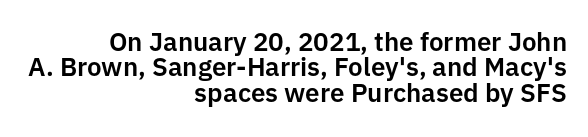
{"italic": "no", "underline": "no", "align": "right", "line_spacing": "tight", "line_spacing_ratio": 0.98, "letter_spacing": "normal", "letter_spacing_em": 0.0, "glyph_px": 26}
